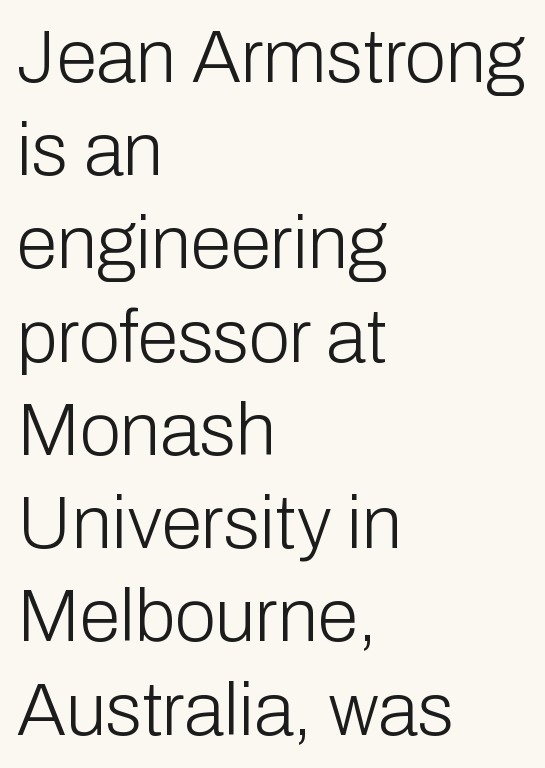
The image shows 74 px light sans-serif type, upright; set left-aligned, normal line spacing (1.26x), normal letter spacing, not underlined; low stroke contrast and a medium x-height.
